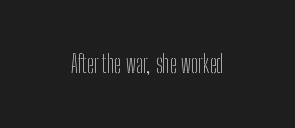
Q: Is the text bold? A: No.
Q: Is the text italic (slanted)? A: No, it is upright.
Q: Is the text underlined? A: No.
Q: Is the spacing between letters normal or unusually wide? A: Normal.
